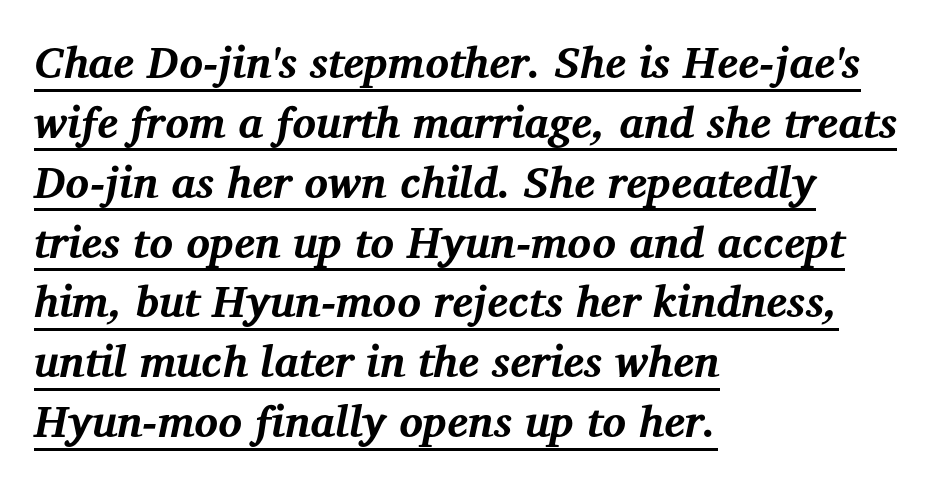
The image shows 44 px bold serif type, italic (leaning right); set left-aligned, normal line spacing (1.36x), normal letter spacing, underlined; medium stroke contrast and a medium x-height.
